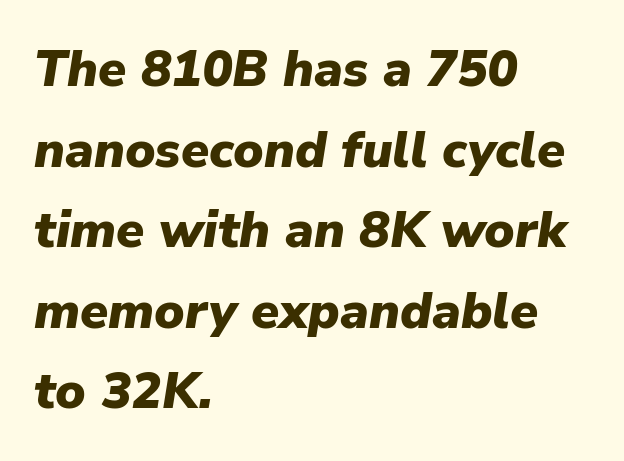
Q: Is the text bold? A: Yes.
Q: Is the text italic (slanted)? A: Yes, it leans right by about 9 degrees.
Q: Is the text underlined? A: No.
Q: How is the paragraph aligned? A: Left-aligned.
Q: Is the spacing between letters normal or unusually wide? A: Normal.
Q: Is the spacing between lines tight, normal or loose? A: Normal.
Q: Width (condensed, normal, or wide)? A: Normal.
Q: Stroke contrast? A: Low.
Q: x-height? A: Medium.
Q: Monospaced? A: No.
